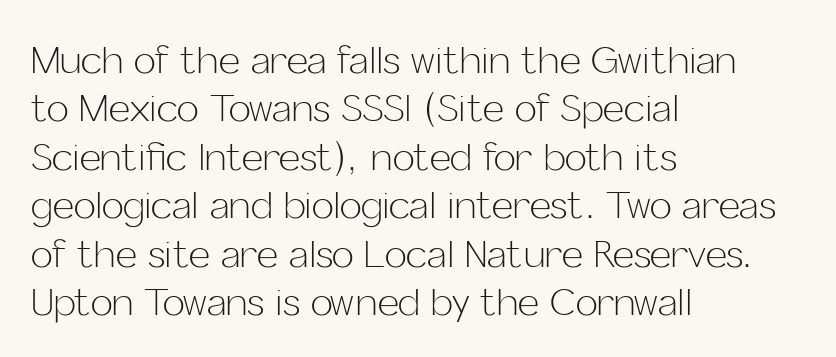
{"serif": "no", "italic": "no", "bold": "no", "weight": "light", "width": "normal", "stroke_contrast": "low", "x_height": "medium", "monospaced": "no", "underline": "no", "align": "left", "line_spacing": "normal", "line_spacing_ratio": 1.31, "letter_spacing": "normal", "letter_spacing_em": 0.0, "glyph_px": 37}
